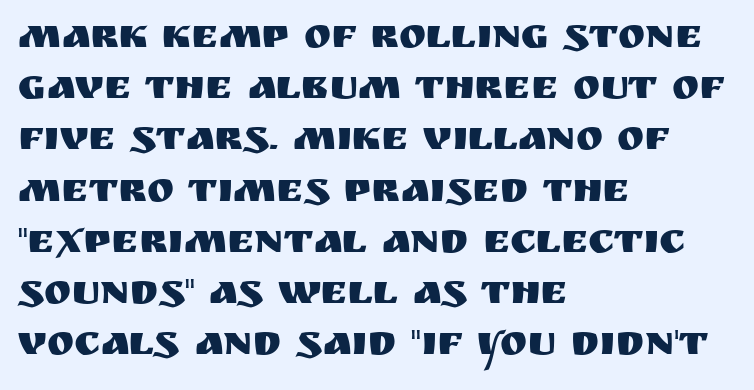
{"serif": "no", "italic": "no", "width": "normal", "stroke_contrast": "medium", "x_height": "large", "monospaced": "no", "underline": "no", "align": "left", "line_spacing": "normal", "line_spacing_ratio": 1.25, "letter_spacing": "normal", "letter_spacing_em": 0.0, "glyph_px": 41}
